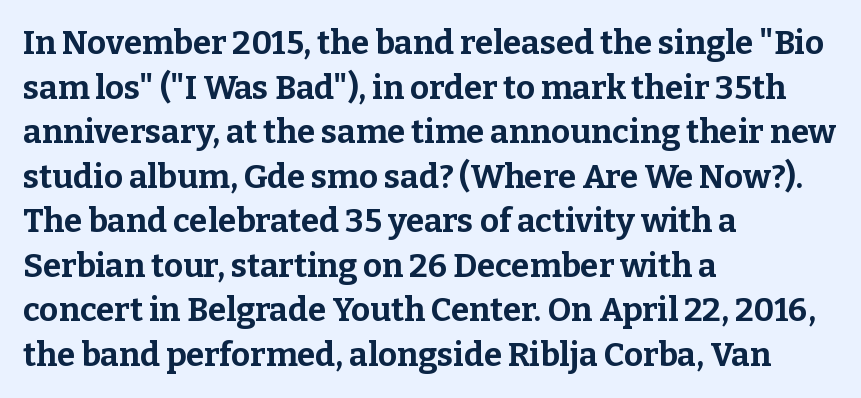
Every stem runs plumb, perpendicular to the baseline. Notice how the passage keeps a crisp vertical edge on the left only. The letters advance in unequal steps, a hallmark of proportional type. The passage shown has conventional tracking throughout. The specimen omits any rule beneath the text block's lines.
